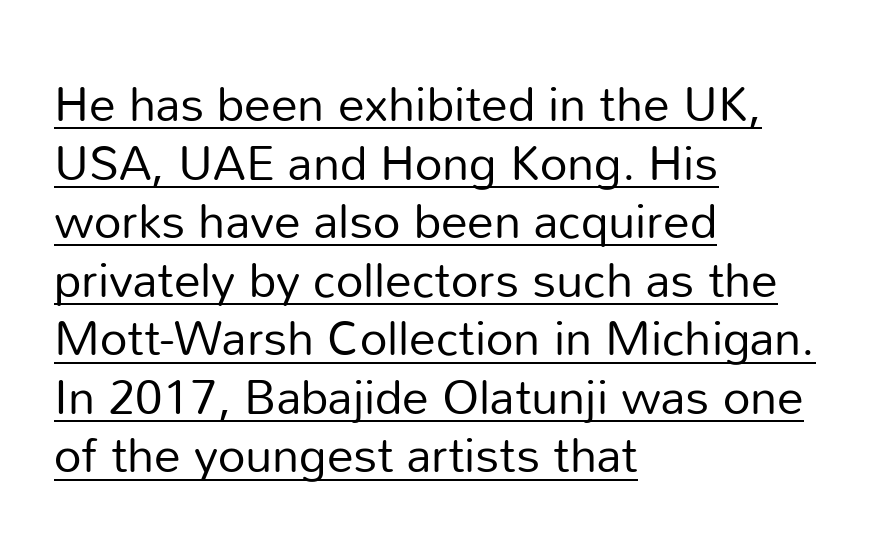
Q: Is the text bold? A: No.
Q: Is the text italic (slanted)? A: No, it is upright.
Q: Is the typeface a serif or a sans-serif typeface? A: Sans-serif.
Q: Is the text underlined? A: Yes.
Q: How is the paragraph aligned? A: Left-aligned.
Q: Is the spacing between letters normal or unusually wide? A: Normal.
Q: Width (condensed, normal, or wide)? A: Normal.
Q: Stroke contrast? A: Low.
Q: x-height? A: Medium.
Q: Monospaced? A: No.
